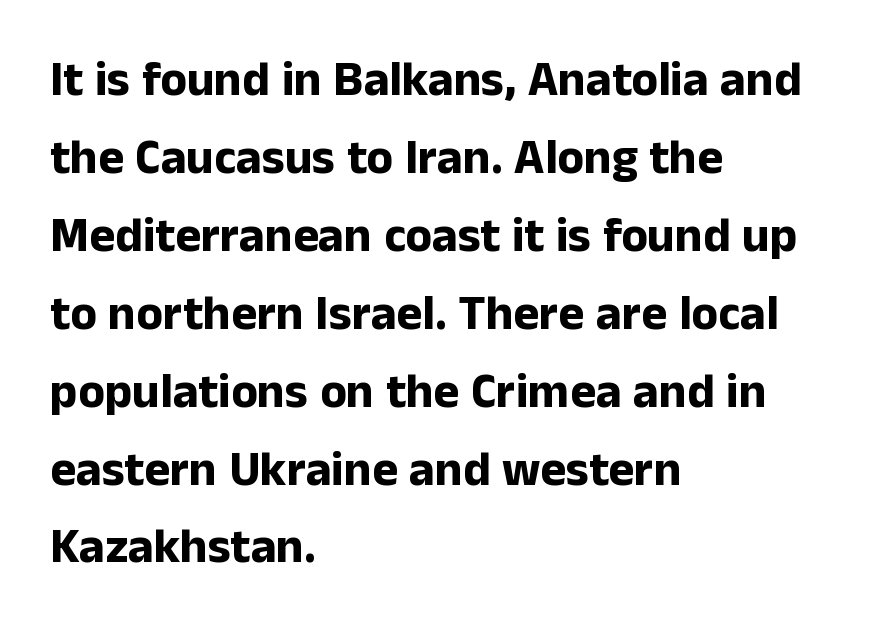
Q: Is the text bold? A: Yes.
Q: Is the text italic (slanted)? A: No, it is upright.
Q: Is the typeface a serif or a sans-serif typeface? A: Sans-serif.
Q: Is the text underlined? A: No.
Q: How is the paragraph aligned? A: Left-aligned.
Q: Is the spacing between letters normal or unusually wide? A: Normal.
Q: Is the spacing between lines tight, normal or loose? A: Normal.
Q: Width (condensed, normal, or wide)? A: Normal.
Q: Stroke contrast? A: Low.
Q: x-height? A: Medium.
Q: Monospaced? A: No.
